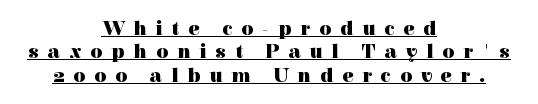
The image shows 21 px bold type, upright; set centered, tight line spacing (1.11x), unusually wide letter spacing (+0.42 em), underlined.
